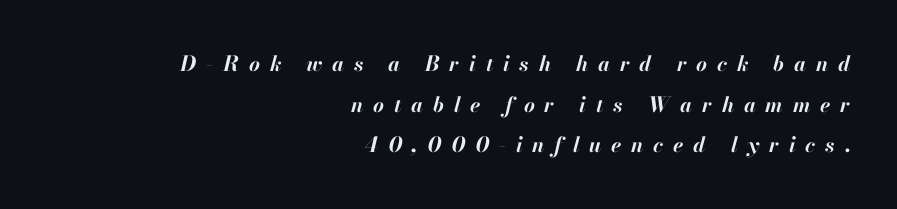
The image shows 21 px bold type, italic (leaning right); set right-aligned, loose line spacing (1.94x), unusually wide letter spacing (+0.47 em), not underlined.
